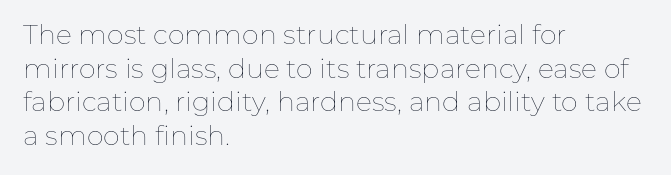
Whoever set this chose a conventional vertical rhythm. Each stroke keeps to a modest, everyday thickness or less. Is there any slant? The stems are plumb. Any mark beneath the type? The region is blank. Horizontal alignment here is leftward, the default for most running prose.
